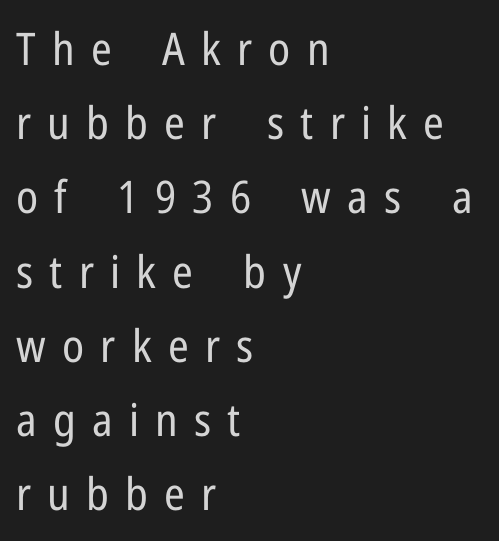
{"serif": "no", "italic": "no", "bold": "no", "weight": "regular", "width": "condensed", "stroke_contrast": "low", "x_height": "medium", "monospaced": "no", "underline": "no", "align": "left", "line_spacing": "normal", "line_spacing_ratio": 1.65, "letter_spacing": "wide", "letter_spacing_em": 0.36, "glyph_px": 45}
